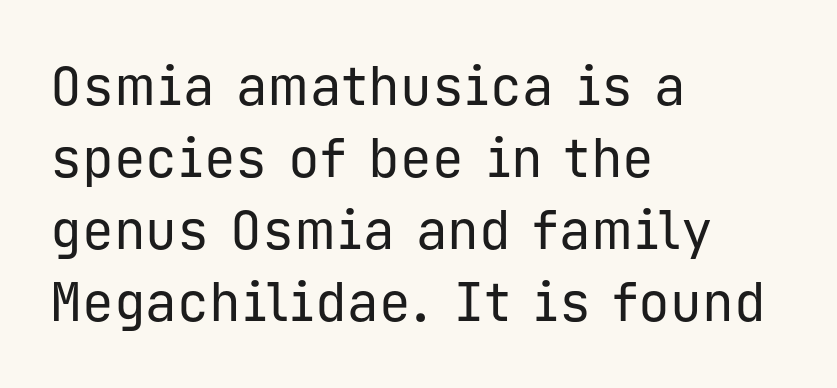
The image shows 53 px regular-weight sans-serif type, upright, monospaced; set left-aligned, normal line spacing (1.36x), normal letter spacing, not underlined; low stroke contrast and a medium x-height.
